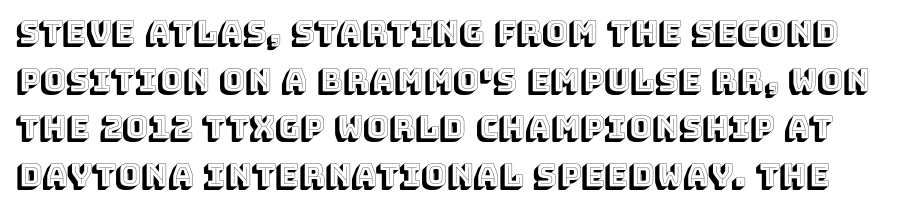
What's the leading like? Ordinary, nothing unusual. Does extra space separate the letters? No, they use regular spacing. Do the characters align in a grid? No, the font is proportional. Characters remain perfectly vertical along every line. The zone under the glyphs is completely vacant.
